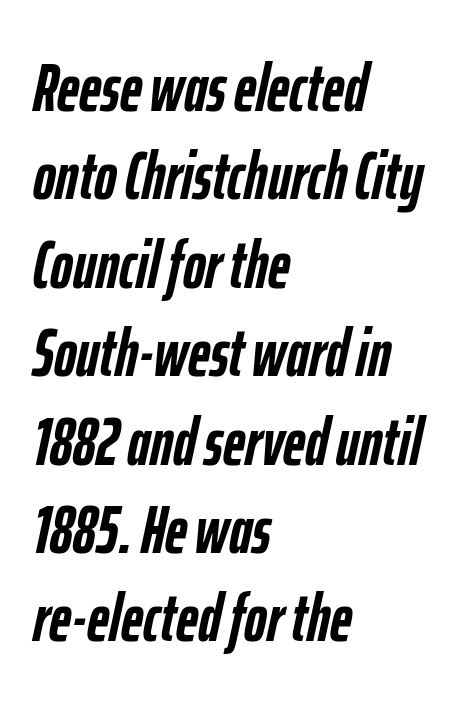
The specimen omits any rule beneath the text block's lines. You can tell it's italic because the verticals aren't actually vertical. You could call the tracking neutral — neither tight nor loose. The rag falls on the right side of this text block. A dark, heavy texture on the line: the type is bold.
